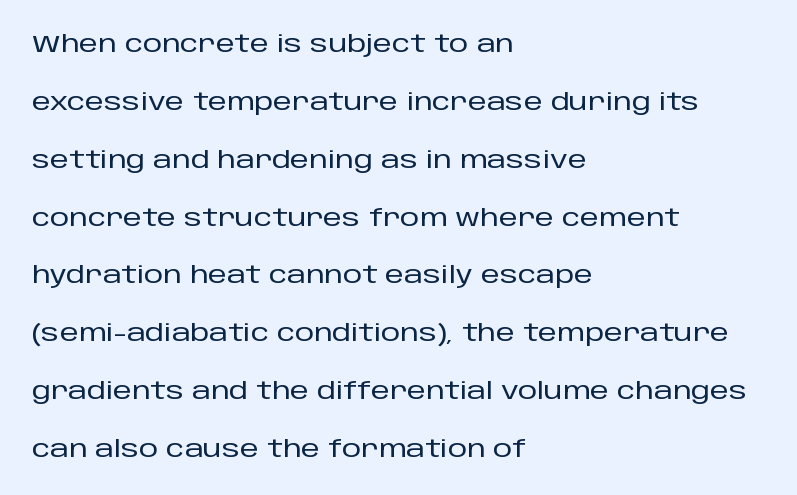
Q: Is the text italic (slanted)? A: No, it is upright.
Q: Is the text underlined? A: No.
Q: How is the paragraph aligned? A: Left-aligned.
Q: Is the spacing between letters normal or unusually wide? A: Normal.
Q: Is the spacing between lines tight, normal or loose? A: Loose.
